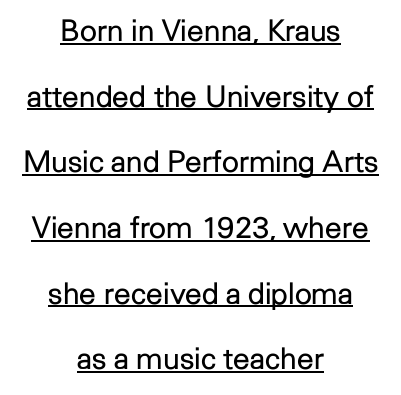
Look at the bottom of the vertical strokes: they stop flat, with no serifs. Do the characters align in a grid? No, the font is proportional. The gaps between neighbouring characters are ordinary and unremarkable. The characters are drawn with everyday or finer stroke widths. You could fit nearly another row in the gap between these rows. The typography opts for an upright posture over an oblique one.
